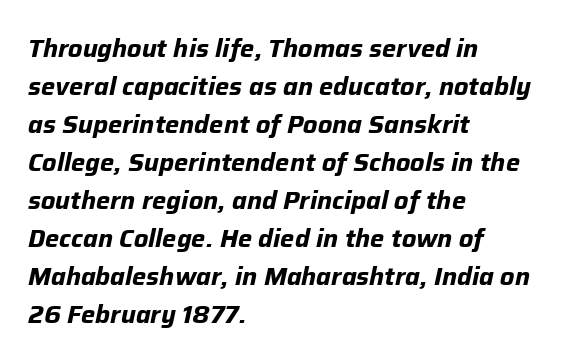
{"italic": "yes", "lean": "right", "slant_degrees": 12, "bold": "yes", "underline": "no", "align": "left", "line_spacing": "normal", "line_spacing_ratio": 1.52, "letter_spacing": "normal", "letter_spacing_em": 0.0, "glyph_px": 25}
